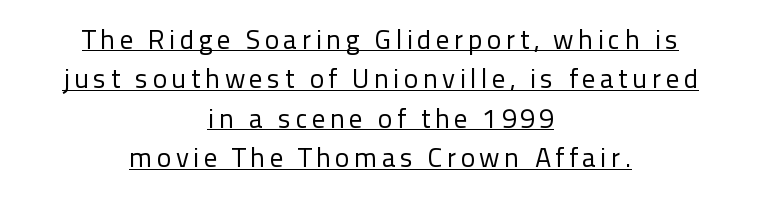
What decoration does the sample have? An underline. Normally led — the rows are evenly, conventionally spaced. Notice how the passage keeps no hard edge, just a central spine. Unbolded letterforms with no extra heft. The lettering stays uniformly vertical, giving the passage a roman look.
